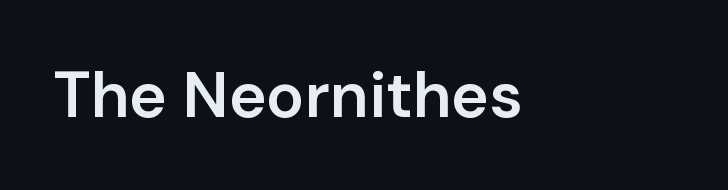
Examine the stroke ends and you'll find no serifs. Look at the stroke-to-counter ratio: somewhat heavy, a semibold. The strip under each line holds only bare page. Characters follow at the spacing the type designer built in. Rendered with straight, roman letterforms. The face used here is proportionally spaced, like ordinary book or web type.
